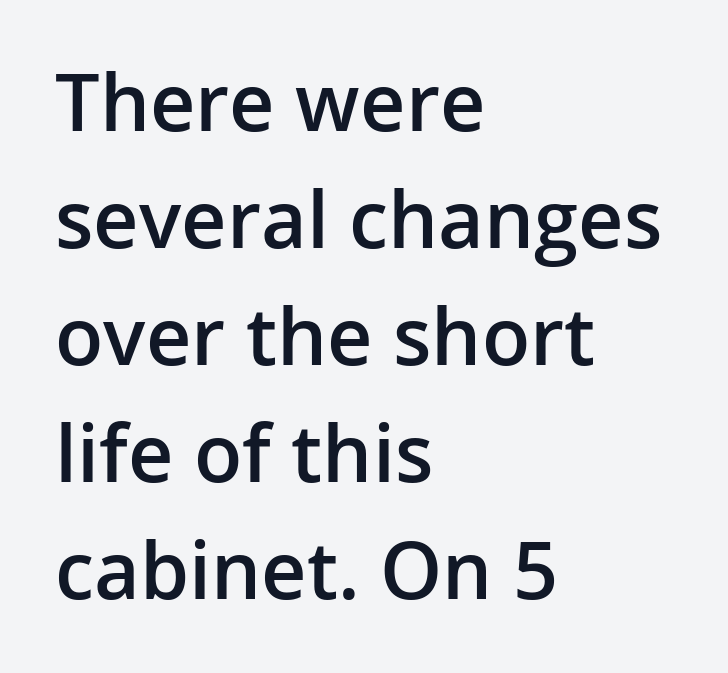
Plain, unruled lines of type. Does extra space separate the letters? No, they use regular spacing. Stroke thickness is moderately raised; the sample reads as semibold. Proportional: the letters do not fall into vertical columns. In terms of letterform style, serifs are entirely absent. A typesetter would mark this as roman, not italic.
